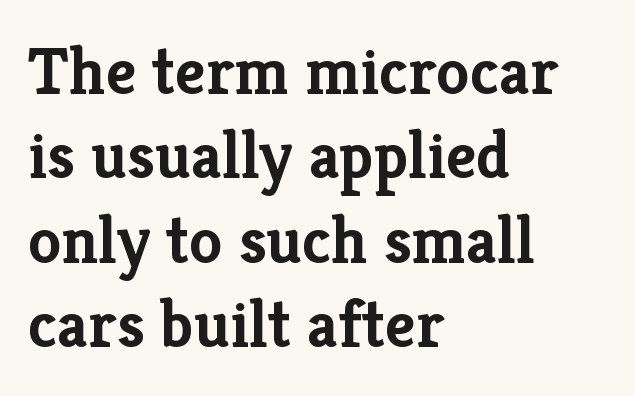
{"serif": "yes", "italic": "no", "bold": "yes", "weight": "semibold", "width": "normal", "stroke_contrast": "low", "x_height": "medium", "monospaced": "no", "underline": "no", "align": "left", "line_spacing": "normal", "line_spacing_ratio": 1.26, "letter_spacing": "normal", "letter_spacing_em": 0.0, "glyph_px": 67}
